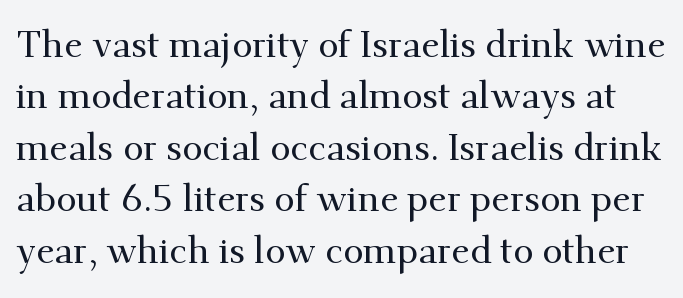
Line spacing here is normal. Inter-character spacing is left at the font's built-in metrics. These lines are rendered in a variable-pitch font. You can tell it's not italic because the verticals are truly vertical. The passage shown is not underscored anywhere. A typesetter would label this face a serif.
